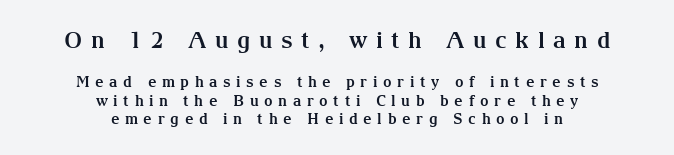
Is the lower block the larger one? No — the upper block carries the bigger type. What weight is shown? A full bold with thick strokes. Glyph-to-glyph distance is far greater than everyday printed text. Where is the straight margin? There isn't one; the lines are centered. Nope, not italic — everything's standing straight. Nobody drew a line under any word here.
